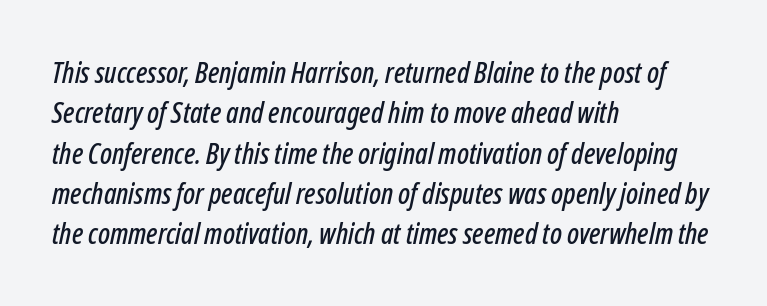
The image shows 29 px condensed type, italic (leaning right); set left-aligned, normal line spacing (1.39x), normal letter spacing, not underlined; low stroke contrast and a medium x-height.
